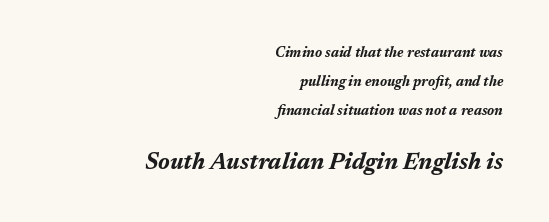
Tall strokes in this sample are angled rather than plumb. Loosely led — the rows are spread out. Anything drawn beneath the words? Only blank space. No extra tracking has been applied to these lines.
